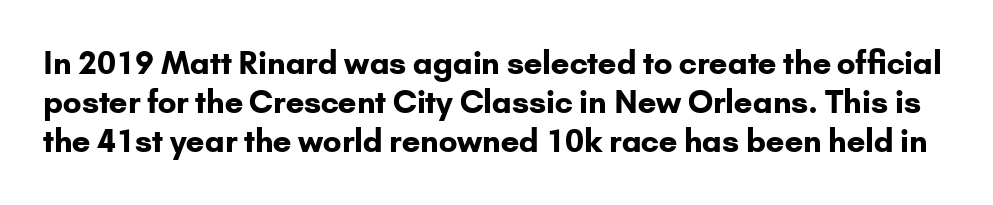
{"serif": "no", "italic": "no", "bold": "yes", "weight": "bold", "width": "normal", "stroke_contrast": "low", "x_height": "small", "monospaced": "no", "underline": "no", "line_spacing": "normal", "line_spacing_ratio": 1.26, "letter_spacing": "normal", "letter_spacing_em": 0.0, "glyph_px": 31}
